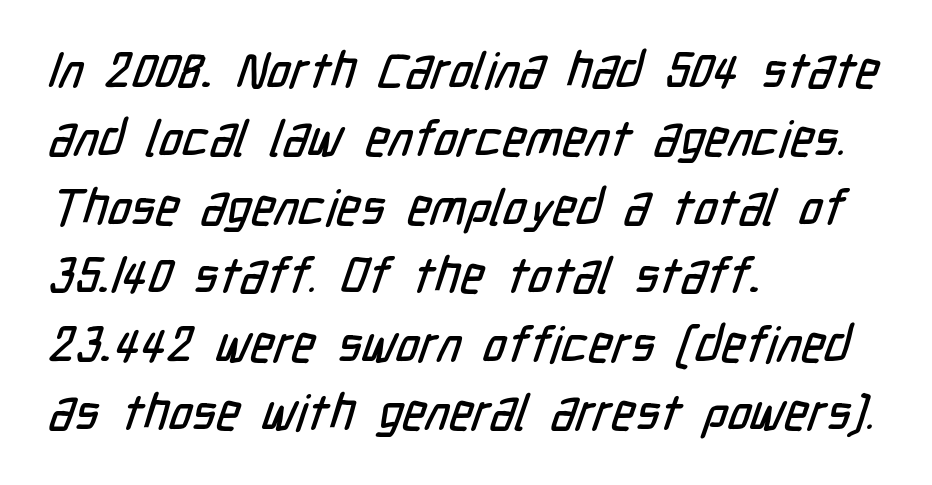
{"serif": "no", "width": "condensed", "stroke_contrast": "low", "x_height": "medium", "monospaced": "no", "underline": "no", "align": "left", "line_spacing": "normal", "line_spacing_ratio": 1.37, "letter_spacing": "normal", "letter_spacing_em": 0.0, "glyph_px": 50}
